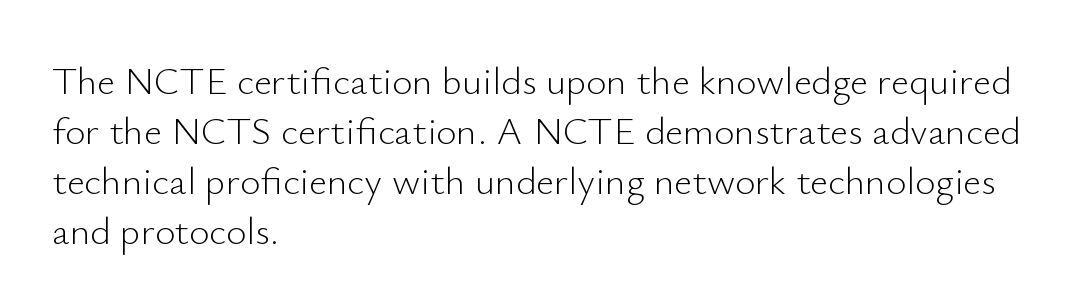
The face used here is rendered with its standard letterfit. Counters stay open thanks to moderate or lighter strokes. The characters display no serif detailing; their extremities are plain. Do the characters align in a grid? No, the font is proportional.
